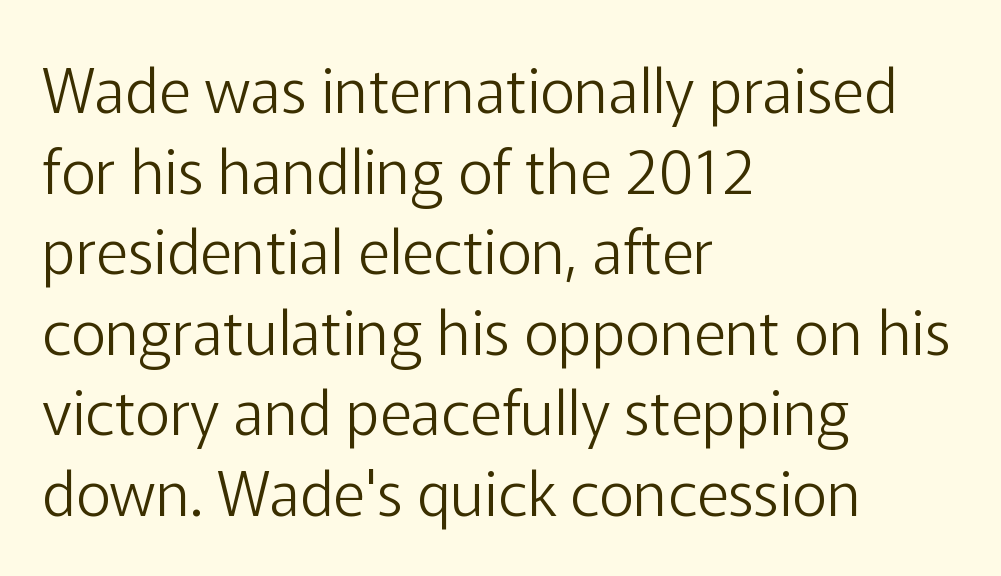
{"serif": "no", "italic": "no", "bold": "no", "weight": "light", "width": "normal", "stroke_contrast": "low", "x_height": "medium", "monospaced": "no", "underline": "no", "align": "left", "line_spacing": "normal", "line_spacing_ratio": 1.32, "letter_spacing": "normal", "letter_spacing_em": 0.0, "glyph_px": 61}
